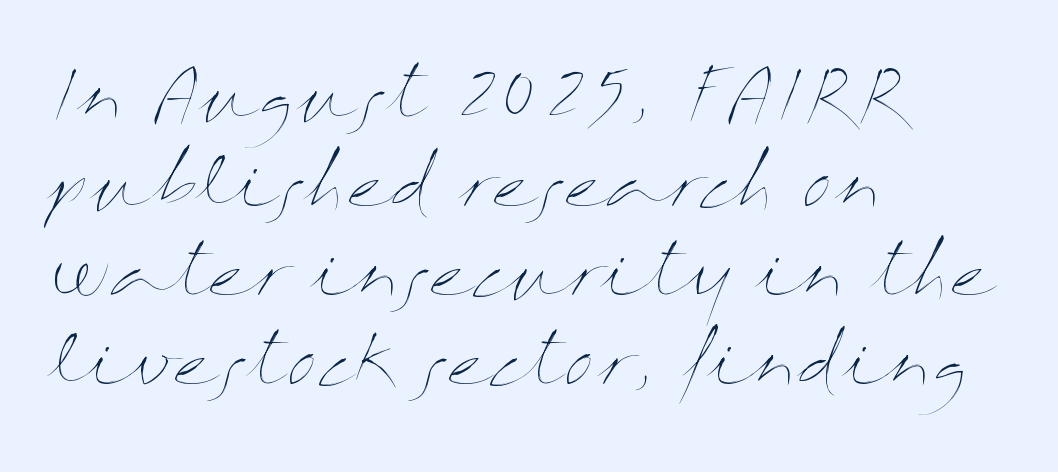
{"bold": "no", "weight": "thin", "width": "wide", "stroke_contrast": "medium", "x_height": "medium", "monospaced": "no", "underline": "no", "align": "left", "line_spacing": "normal", "line_spacing_ratio": 1.31, "letter_spacing": "normal", "letter_spacing_em": 0.0, "glyph_px": 68}
